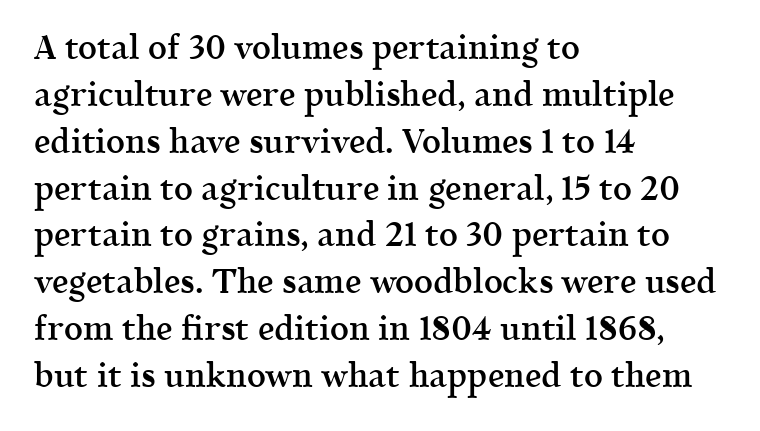
The image shows 33 px semibold serif type, upright; set left-aligned, normal line spacing (1.42x), normal letter spacing, not underlined; a medium x-height.
